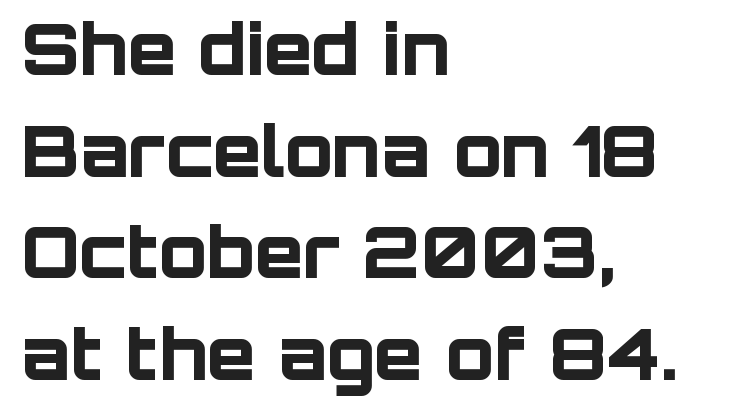
Q: Is the text bold? A: Yes.
Q: Is the text italic (slanted)? A: No, it is upright.
Q: Is the typeface a serif or a sans-serif typeface? A: Sans-serif.
Q: Is the text underlined? A: No.
Q: How is the paragraph aligned? A: Left-aligned.
Q: Is the spacing between letters normal or unusually wide? A: Normal.
Q: Is the spacing between lines tight, normal or loose? A: Normal.
Q: Width (condensed, normal, or wide)? A: Normal.
Q: Stroke contrast? A: Low.
Q: x-height? A: Large.
Q: Monospaced? A: No.
